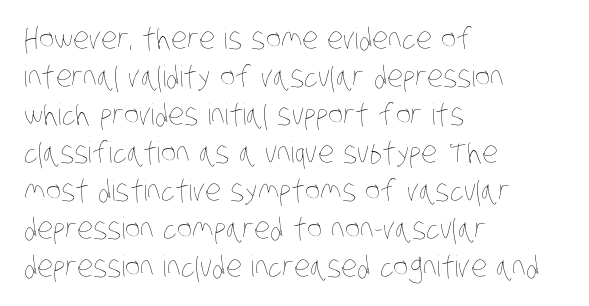
{"bold": "no", "weight": "thin", "width": "condensed", "stroke_contrast": "low", "x_height": "large", "monospaced": "no", "underline": "no", "align": "left", "line_spacing": "normal", "line_spacing_ratio": 1.31, "letter_spacing": "normal", "letter_spacing_em": 0.0, "glyph_px": 29}
